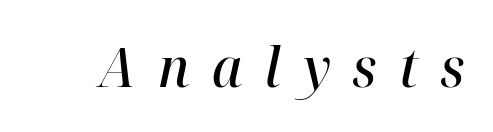
Q: Is the text bold? A: Semi-bold.
Q: Is the text italic (slanted)? A: Yes, it leans right by about 12 degrees.
Q: Is the text underlined? A: No.
Q: Is the spacing between letters normal or unusually wide? A: Unusually wide.
Q: Width (condensed, normal, or wide)? A: Normal.
Q: Stroke contrast? A: High.
Q: x-height? A: Medium.
Q: Monospaced? A: No.
